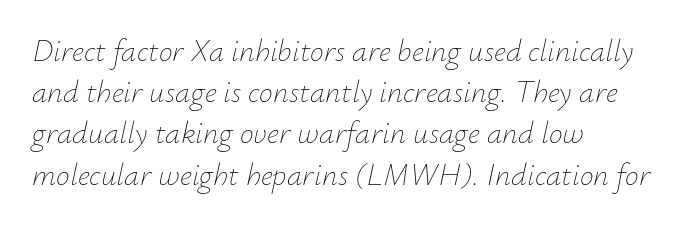
The image shows 31 px thin type, italic (leaning right); set left-aligned, normal line spacing (1.33x), normal letter spacing, not underlined; low stroke contrast and a small x-height.
